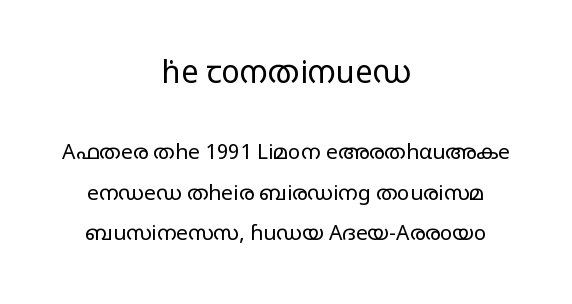
{"serif": "no", "italic": "no", "bold": "no", "weight": "regular", "width": "wide", "stroke_contrast": "low", "x_height": "large", "monospaced": "no", "underline": "no", "align": "center", "line_spacing": "loose", "line_spacing_ratio": 1.94, "letter_spacing": "normal", "letter_spacing_em": 0.0, "larger_block": "first", "size_ratio": 1.48, "glyph_px": 31}
